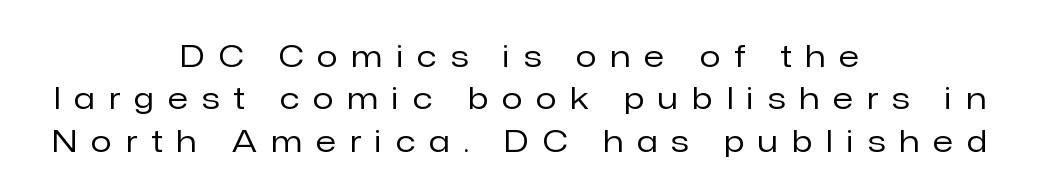
Q: Is the text bold? A: No.
Q: Is the text italic (slanted)? A: No, it is upright.
Q: Is the typeface a serif or a sans-serif typeface? A: Sans-serif.
Q: Is the text underlined? A: No.
Q: How is the paragraph aligned? A: Centered.
Q: Is the spacing between letters normal or unusually wide? A: Unusually wide.
Q: Is the spacing between lines tight, normal or loose? A: Normal.
Q: Width (condensed, normal, or wide)? A: Normal.
Q: Stroke contrast? A: Low.
Q: x-height? A: Medium.
Q: Monospaced? A: No.
